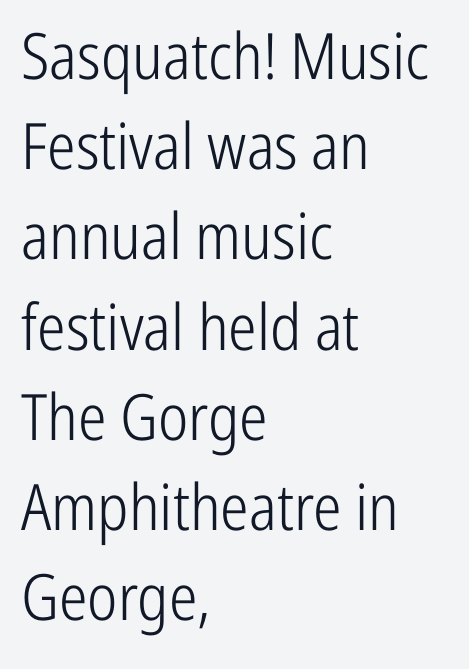
The typesetter chose a ragged-right arrangement here. Unlike a traditional serif, this face leaves its strokes unadorned. A light-to-regular cut is what we see here. The leading is moderate, giving the passage an even texture. Looks like regular typesetting: each glyph gets only the width it needs.
